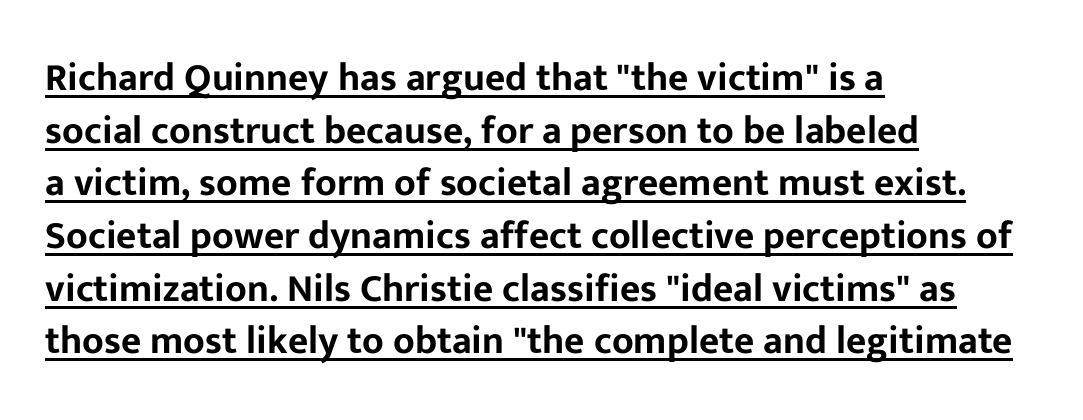
The image shows 39 px sans-serif type, upright; set left-aligned, normal line spacing (1.35x), normal letter spacing, underlined; low stroke contrast and a medium x-height.
